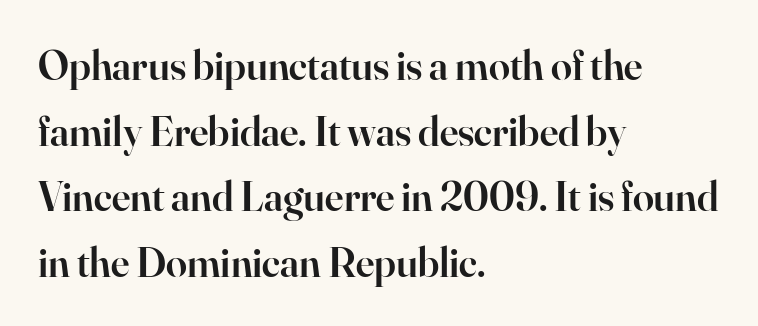
Q: Is the text bold? A: Semi-bold.
Q: Is the text italic (slanted)? A: No, it is upright.
Q: Is the typeface a serif or a sans-serif typeface? A: Serif.
Q: Is the text underlined? A: No.
Q: How is the paragraph aligned? A: Left-aligned.
Q: Is the spacing between letters normal or unusually wide? A: Normal.
Q: Is the spacing between lines tight, normal or loose? A: Normal.
Q: Width (condensed, normal, or wide)? A: Normal.
Q: Stroke contrast? A: High.
Q: x-height? A: Small.
Q: Monospaced? A: No.
